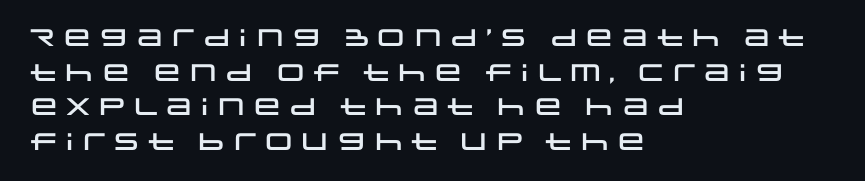
Q: Is the text italic (slanted)? A: No, it is upright.
Q: Is the text underlined? A: No.
Q: How is the paragraph aligned? A: Left-aligned.
Q: Is the spacing between letters normal or unusually wide? A: Normal.
Q: Is the spacing between lines tight, normal or loose? A: Normal.
